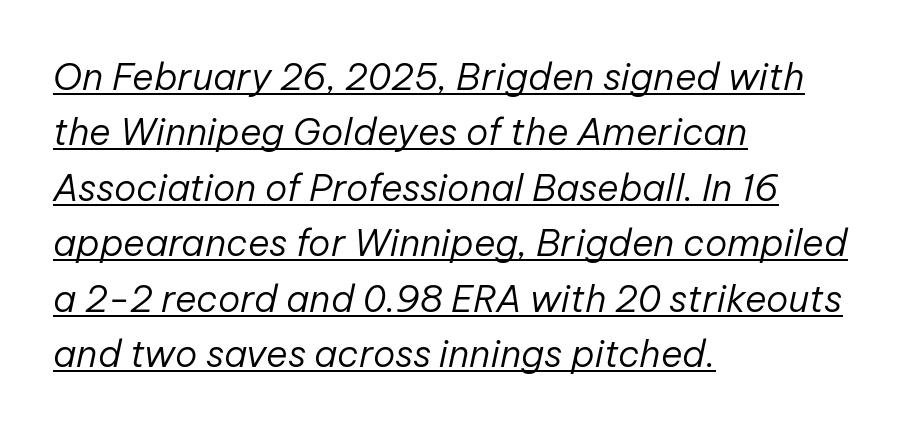
{"italic": "yes", "lean": "right", "slant_degrees": 12, "bold": "no", "weight": "regular", "width": "normal", "stroke_contrast": "low", "x_height": "medium", "monospaced": "no", "underline": "yes", "align": "left", "line_spacing": "normal", "line_spacing_ratio": 1.5, "letter_spacing": "normal", "letter_spacing_em": 0.0, "glyph_px": 37}
